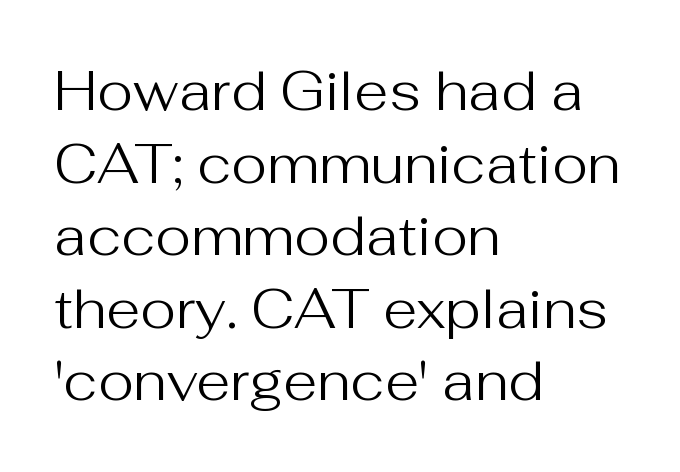
Spacing verdict: proportional, widths tailored to each character. Notice how the stems are strictly vertical — no italics here. Honestly, the letter spacing is just normal — you wouldn't notice it. No heavy texture on the line: the type isn't bold. The typesetter chose a ragged-right arrangement here.
